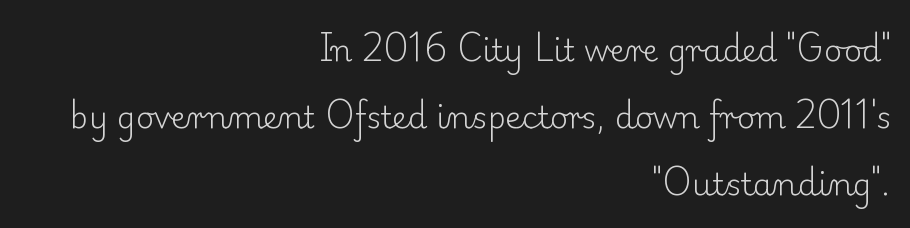
The image shows 31 px light type, upright; set right-aligned, loose line spacing (2.16x), normal letter spacing, not underlined; low stroke contrast and a small x-height.
